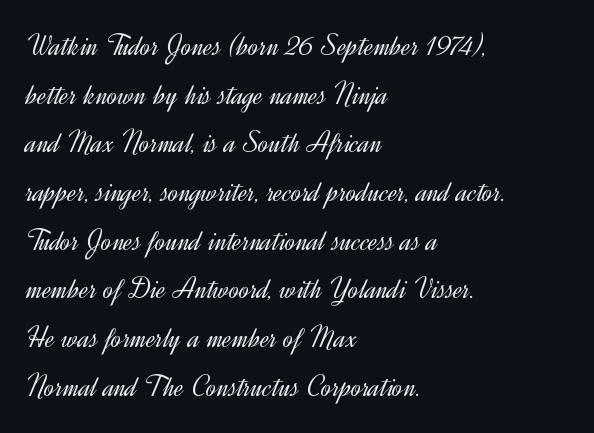
The image shows 31 px light sans-serif type; set left-aligned, normal line spacing (1.57x), normal letter spacing, not underlined; a small x-height.
